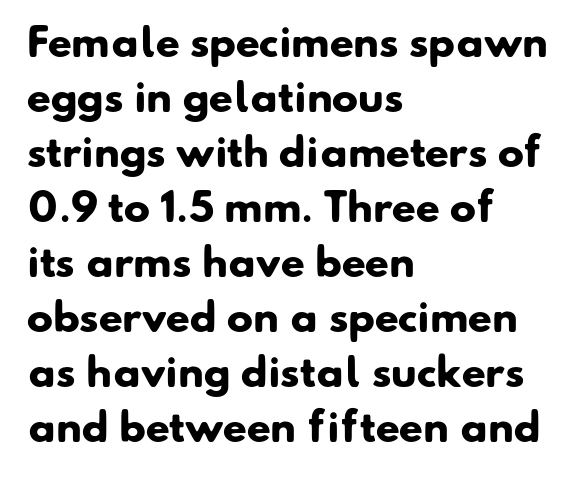
The image shows 39 px heavy sans-serif type; set left-aligned, normal line spacing (1.41x), normal letter spacing, not underlined; low stroke contrast and a small x-height.
